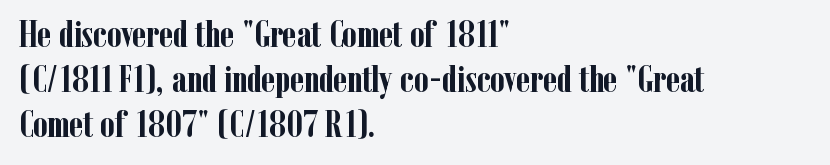
These lines are rendered in a variable-pitch font. The text was rendered using a seriffed face with decorative stroke endings. The lines are quadded left. What stands out about the letter spacing? Nothing — it is the standard amount. A typesetter would mark this as roman, not italic. A bare baseline throughout the passage.
